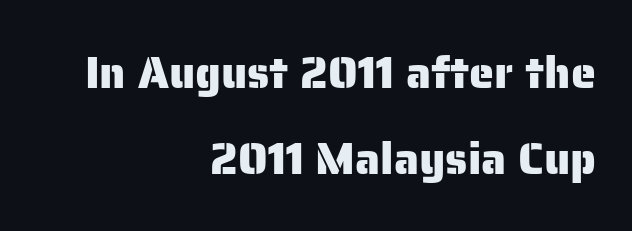
Italic: no, the glyphs are upright roman. The rendering uses natural spacing where letterforms have individual widths. Vertical spacing — loose. The rendering shows plain stroke endings on the letterforms — a sans-serif design. This rendering uses right alignment, leaving the left contour irregular. Lines of text with bare space underneath.
